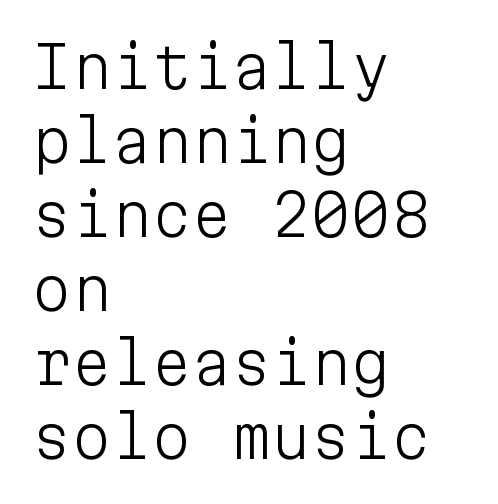
Q: Is the text bold? A: No.
Q: Is the text italic (slanted)? A: No, it is upright.
Q: Is the typeface a serif or a sans-serif typeface? A: Sans-serif.
Q: Is the text underlined? A: No.
Q: How is the paragraph aligned? A: Left-aligned.
Q: Is the spacing between letters normal or unusually wide? A: Normal.
Q: Is the spacing between lines tight, normal or loose? A: Normal.
Q: Width (condensed, normal, or wide)? A: Normal.
Q: Stroke contrast? A: Low.
Q: x-height? A: Medium.
Q: Monospaced? A: Yes.
